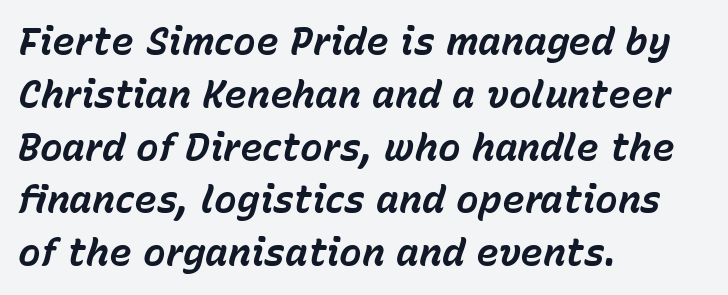
The area under the type is left untouched. Notice how the passage keeps a crisp vertical edge on the left only. Does the leading feel generous? No, just average. Compared with ordinary roman type, these characters are visibly tilted. Look at the tracking — it's just the regular setting, nothing added. Here the designer chose a conventional face with non-uniform glyph widths.
